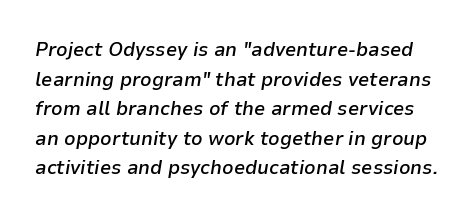
Q: Is the text bold? A: Semi-bold.
Q: Is the text italic (slanted)? A: Yes, it leans right by about 9 degrees.
Q: Is the text underlined? A: No.
Q: Is the spacing between letters normal or unusually wide? A: Normal.
Q: Is the spacing between lines tight, normal or loose? A: Normal.
